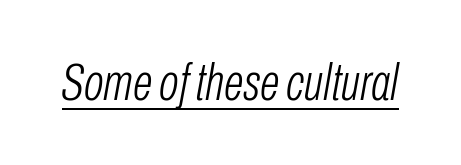
{"italic": "yes", "lean": "right", "slant_degrees": 10, "bold": "no", "weight": "light", "width": "condensed", "stroke_contrast": "low", "x_height": "medium", "monospaced": "no", "underline": "yes", "letter_spacing": "normal", "letter_spacing_em": 0.0, "glyph_px": 52}
